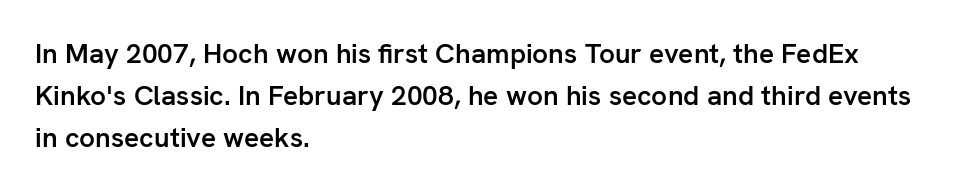
Spacing verdict: proportional, widths tailored to each character. Compared with a centered layout, this one pins lines to the left instead. As a designer I'd log this as weight 600, semibold. Style check: upright. Normally led — the rows are evenly, conventionally spaced. Nothing unusual about the tracking: characters are spaced as the font intends.
